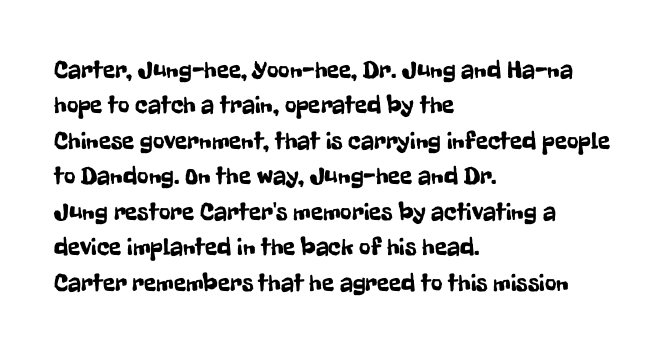
Q: Is the text italic (slanted)? A: No, it is upright.
Q: Is the text underlined? A: No.
Q: How is the paragraph aligned? A: Left-aligned.
Q: Is the spacing between letters normal or unusually wide? A: Normal.
Q: Is the spacing between lines tight, normal or loose? A: Normal.
